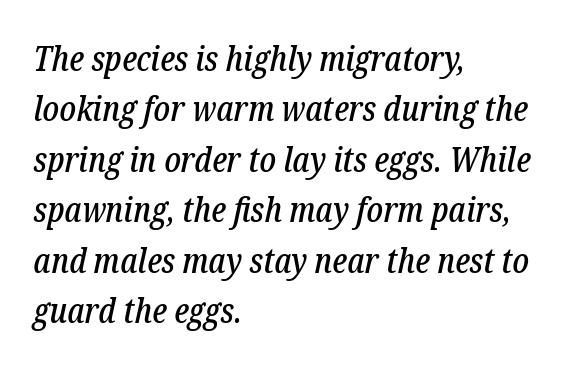
Q: Is the text italic (slanted)? A: Yes, it leans right by about 12 degrees.
Q: Is the typeface a serif or a sans-serif typeface? A: Serif.
Q: Is the text underlined? A: No.
Q: How is the paragraph aligned? A: Left-aligned.
Q: Is the spacing between letters normal or unusually wide? A: Normal.
Q: Is the spacing between lines tight, normal or loose? A: Normal.
Q: Width (condensed, normal, or wide)? A: Condensed.
Q: Stroke contrast? A: Low.
Q: x-height? A: Medium.
Q: Monospaced? A: No.
